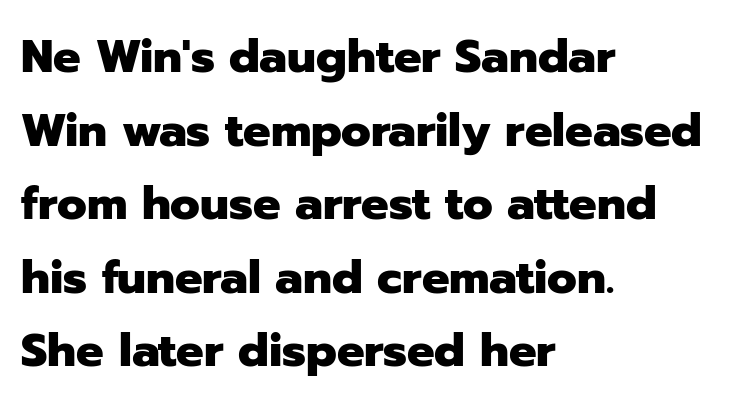
{"serif": "no", "italic": "no", "bold": "yes", "weight": "heavy", "width": "normal", "stroke_contrast": "low", "x_height": "medium", "monospaced": "no", "underline": "no", "align": "left", "line_spacing": "normal", "line_spacing_ratio": 1.6, "letter_spacing": "normal", "letter_spacing_em": 0.0, "glyph_px": 46}
